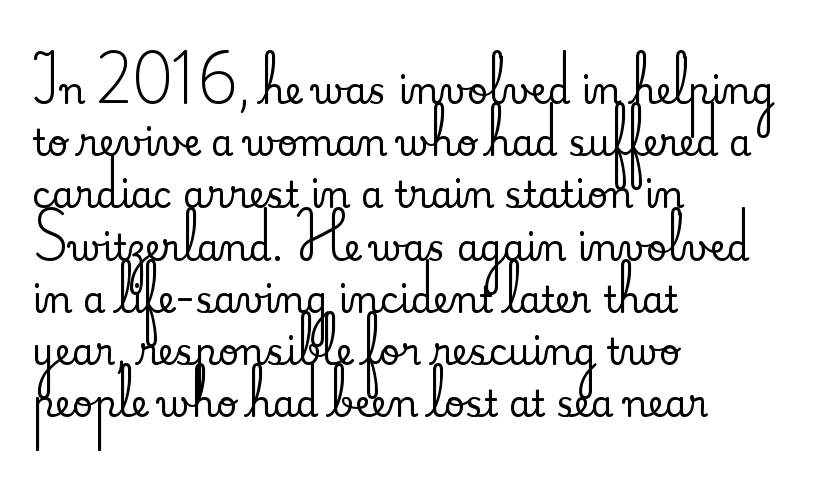
The image shows 36 px serif type, upright; set left-aligned, normal line spacing (1.45x), normal letter spacing, not underlined; medium stroke contrast and a small x-height.
